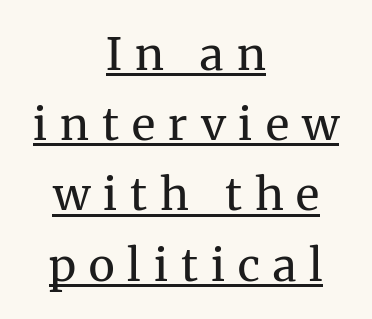
The image shows 45 px regular-weight serif type, upright; set centered, normal line spacing (1.56x), unusually wide letter spacing (+0.29 em), underlined; medium stroke contrast and a medium x-height.
